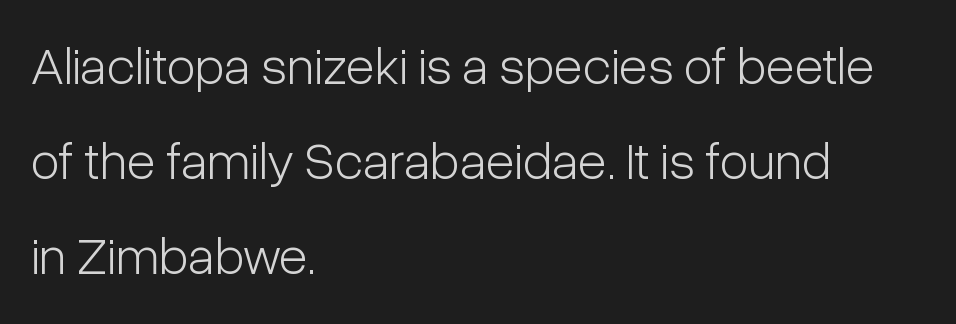
To sum up the face: it is a sans, with no serifs. Check the space under the baseline: it is left empty. Nobody touched the tracking dial on this one. Do the letters lean? They stand straight. The rendering anchors every line to the left-hand side.
